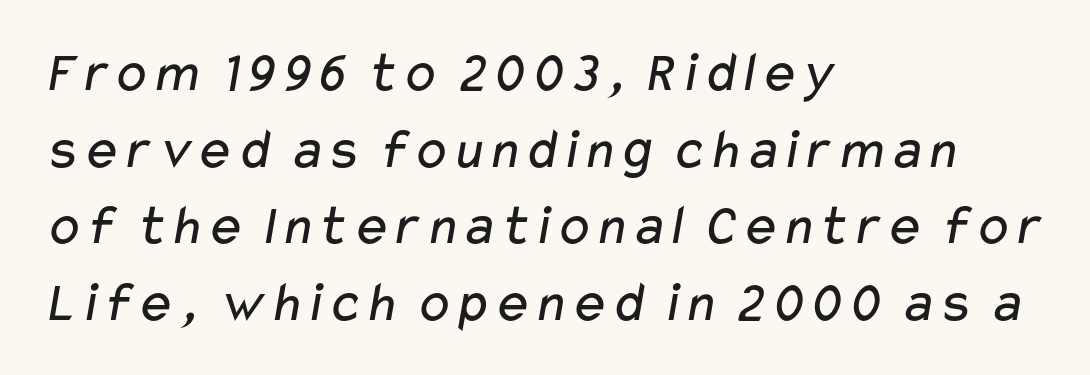
Q: Is the text bold? A: No.
Q: Is the typeface a serif or a sans-serif typeface? A: Sans-serif.
Q: Is the text underlined? A: No.
Q: How is the paragraph aligned? A: Left-aligned.
Q: Is the spacing between letters normal or unusually wide? A: Normal.
Q: Is the spacing between lines tight, normal or loose? A: Normal.
Q: Width (condensed, normal, or wide)? A: Wide.
Q: Stroke contrast? A: Low.
Q: x-height? A: Medium.
Q: Monospaced? A: No.
